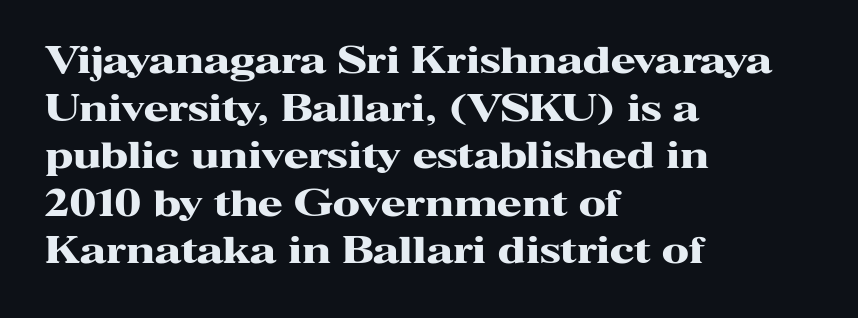
The image shows 36 px heavy, wide serif type, upright; set left-aligned, normal line spacing (1.32x), normal letter spacing, not underlined; high stroke contrast and a medium x-height.
